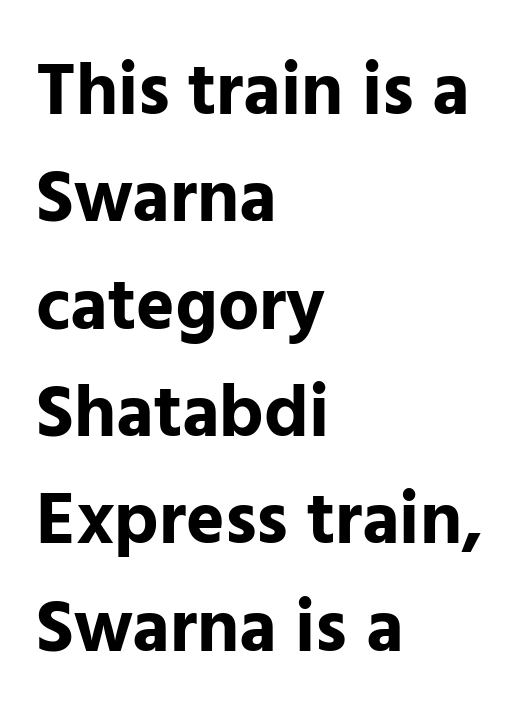
The image shows 73 px bold sans-serif type, upright; set left-aligned, normal line spacing (1.47x), normal letter spacing, not underlined; low stroke contrast and a medium x-height.
